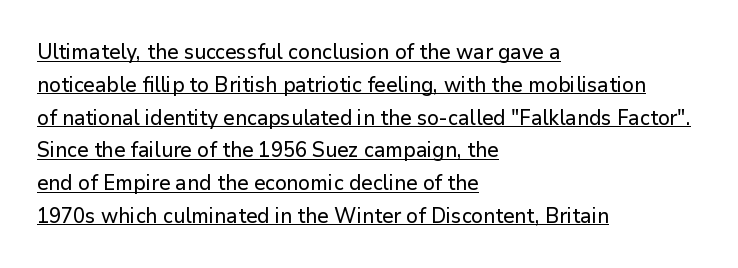
Q: Is the text italic (slanted)? A: No, it is upright.
Q: Is the text underlined? A: Yes.
Q: How is the paragraph aligned? A: Left-aligned.
Q: Is the spacing between letters normal or unusually wide? A: Normal.
Q: Is the spacing between lines tight, normal or loose? A: Normal.
